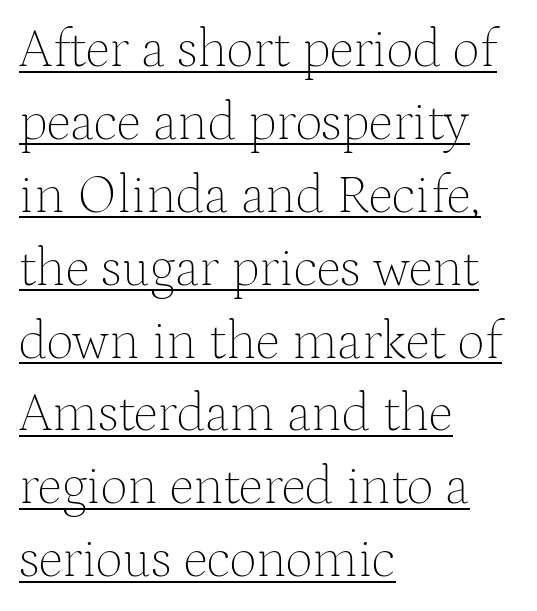
Nothing heavy about these letters — not bold at all. The string is rendered with underlining switched on. Do the characters align in a grid? No, the font is proportional. Each line starts at the same left margin while the right side varies. Characters follow at the spacing the type designer built in. The block of text has a typical density, with ordinary space between rows.
